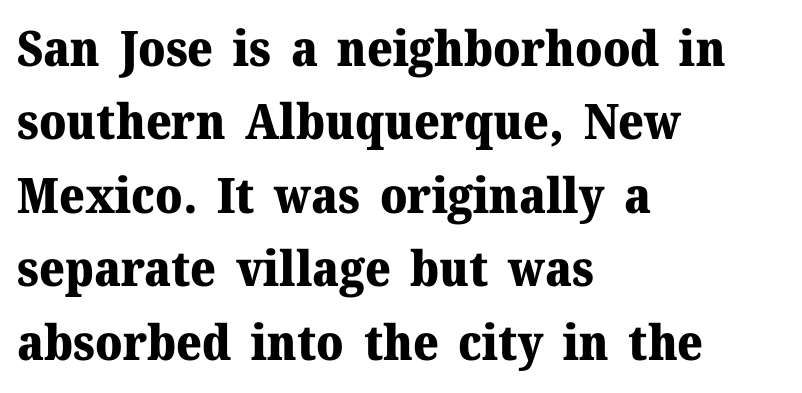
The image shows 49 px heavy serif type, upright; set left-aligned, normal line spacing (1.5x), normal letter spacing, not underlined; medium stroke contrast and a medium x-height.
